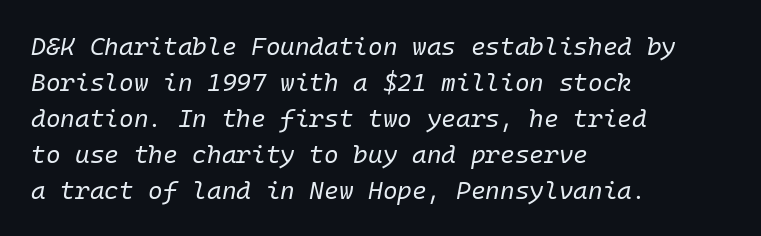
The image shows 25 px text type, italic (leaning right); set left-aligned, normal line spacing (1.44x), normal letter spacing, not underlined.
